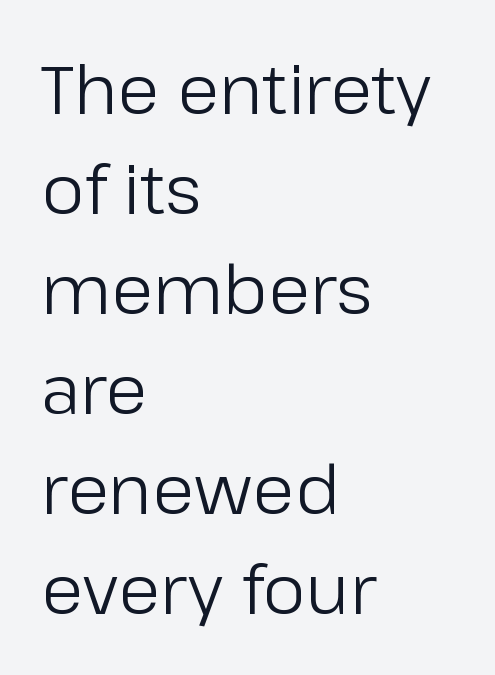
Q: Is the text bold? A: No.
Q: Is the text italic (slanted)? A: No, it is upright.
Q: Is the typeface a serif or a sans-serif typeface? A: Sans-serif.
Q: Is the text underlined? A: No.
Q: How is the paragraph aligned? A: Left-aligned.
Q: Is the spacing between letters normal or unusually wide? A: Normal.
Q: Is the spacing between lines tight, normal or loose? A: Normal.
Q: Width (condensed, normal, or wide)? A: Normal.
Q: Stroke contrast? A: Low.
Q: x-height? A: Medium.
Q: Monospaced? A: No.
